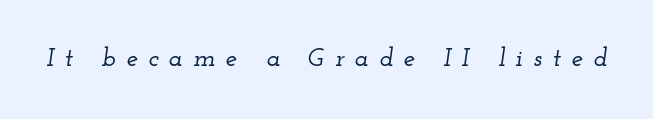
Look at the tracking — it's clearly loosened, letters drifting apart. Looking at the ascenders, they clearly lean. The area under the type is left untouched.
